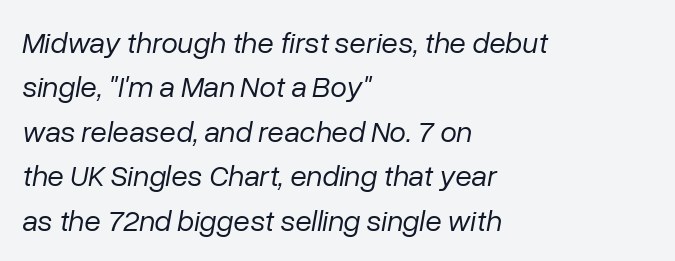
{"italic": "yes", "lean": "right", "slant_degrees": 10, "bold": "no", "weight": "regular", "width": "normal", "stroke_contrast": "low", "x_height": "medium", "monospaced": "no", "underline": "no", "align": "left", "line_spacing": "normal", "line_spacing_ratio": 1.48, "letter_spacing": "normal", "letter_spacing_em": 0.0, "glyph_px": 30}
